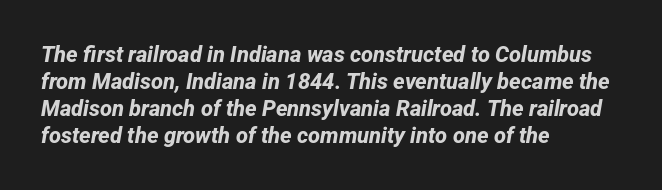
Here the glyphs are tracked normally, forming tight word shapes. The space beneath each line is pristine and unruled. This sample is left-justified, so line endings fall wherever the words run out. Each glyph is drawn with heavy, bold strokes.
